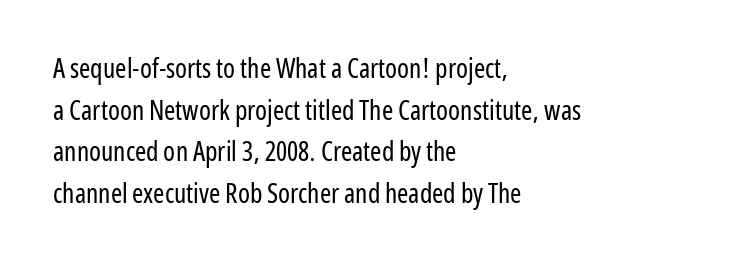
This sample uses an upright cut, with every glyph sitting square on the baseline. Lines of text with bare space underneath. The setting favours the left margin, as ordinary paragraphs usually do. Leading: standard. The typesetting does not lean heavy: it is not bold. You could call the tracking neutral — neither tight nor loose.
